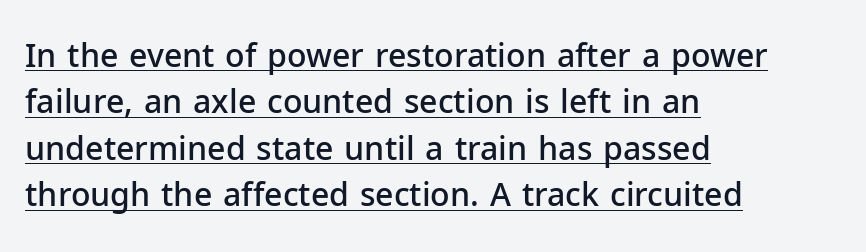
Q: Is the text bold? A: Semi-bold.
Q: Is the text italic (slanted)? A: No, it is upright.
Q: Is the typeface a serif or a sans-serif typeface? A: Sans-serif.
Q: Is the text underlined? A: Yes.
Q: How is the paragraph aligned? A: Left-aligned.
Q: Is the spacing between letters normal or unusually wide? A: Normal.
Q: Is the spacing between lines tight, normal or loose? A: Normal.
Q: Width (condensed, normal, or wide)? A: Normal.
Q: Stroke contrast? A: Low.
Q: x-height? A: Medium.
Q: Monospaced? A: No.
